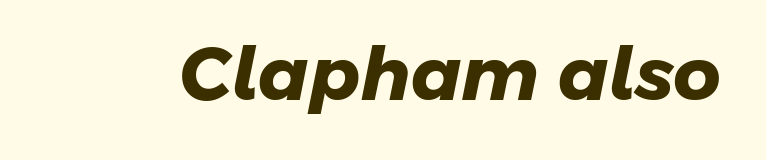
Proportional: the letters do not fall into vertical columns. Each row of text sits above clean, open space. Summary of weight: heavy, a full bold. This rendering leaves character spacing at its baseline value. Each letter's strokes conclude bluntly, with no projecting serifs.
